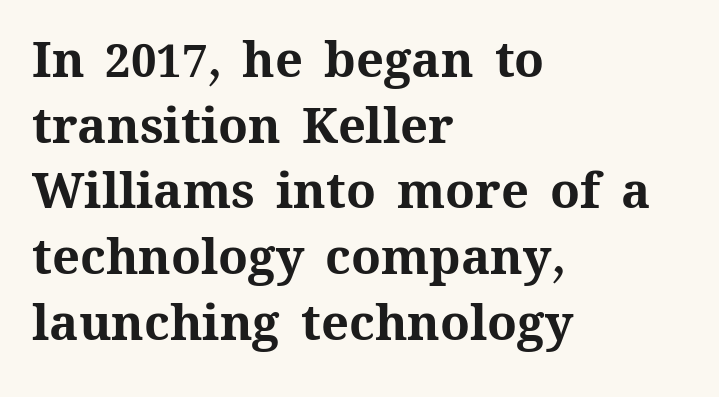
The image shows 49 px bold type, upright; set left-aligned, normal line spacing (1.34x), normal letter spacing, not underlined; medium stroke contrast and a medium x-height.
